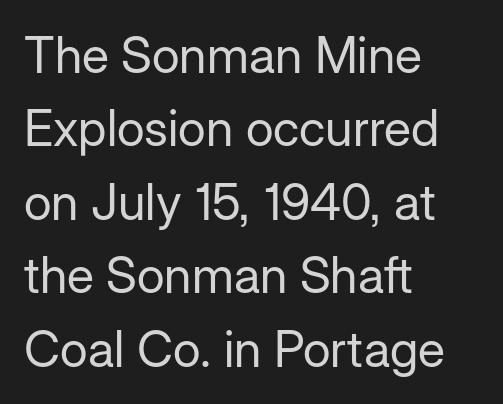
Each new line begins a customary step beneath the previous one. Glance below the letters and you will spot only blank space. This rendering leaves character spacing at its baseline value. This is the regular roman posture of the typeface.
